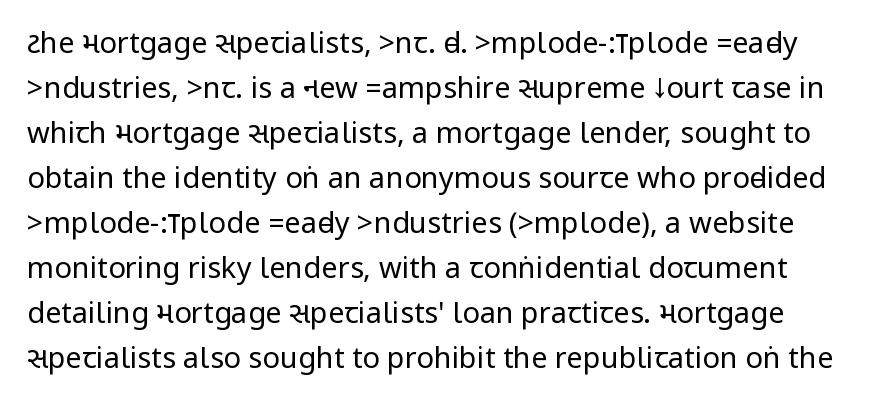
Beneath every word, the page is bare. Grotesque or geometric, the face here clearly has no serifs. These glyphs show unthickened strokes, regular width or finer. Quick note: not italic, upright. Baseline-to-baseline distance is the conventional proportion of letter height. Short note: letters normally spaced.
